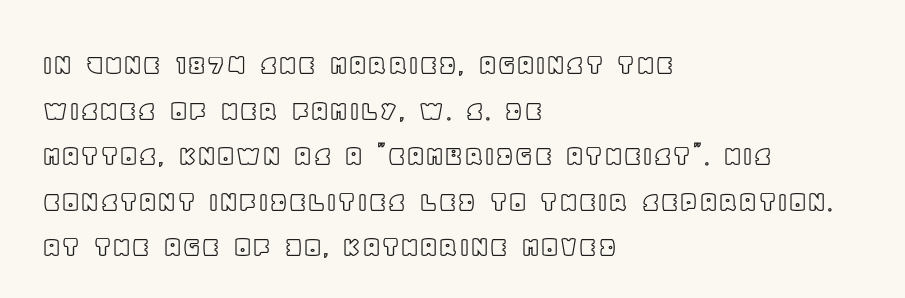
The image shows 31 px text type, upright; set left-aligned, normal line spacing (1.47x), normal letter spacing, not underlined; a large x-height.
